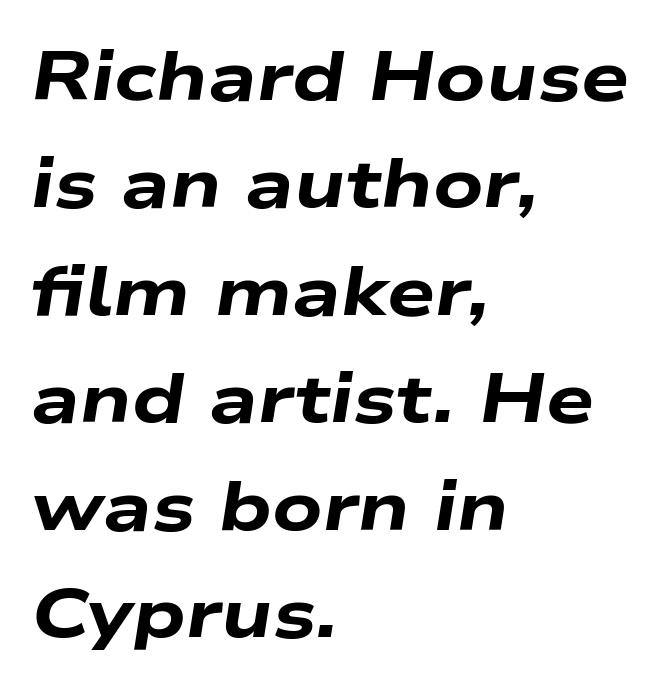
The image shows 68 px heavy, wide type, italic (leaning right); set left-aligned, normal line spacing (1.58x), normal letter spacing, not underlined; low stroke contrast and a medium x-height.
